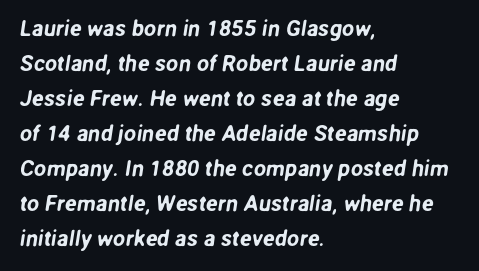
{"underline": "no", "align": "left", "line_spacing": "normal", "line_spacing_ratio": 1.59, "letter_spacing": "normal", "letter_spacing_em": 0.0, "glyph_px": 22}
